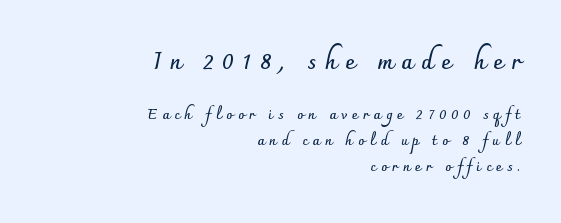
Q: Is the text bold? A: Yes.
Q: Is the text italic (slanted)? A: Yes.
Q: Is the text underlined? A: No.
Q: How is the paragraph aligned? A: Right-aligned.
Q: Is the spacing between letters normal or unusually wide? A: Unusually wide.
Q: Which block of text is set in a larger size, the first (top) or the second (bottom)? A: The first (top) one.
